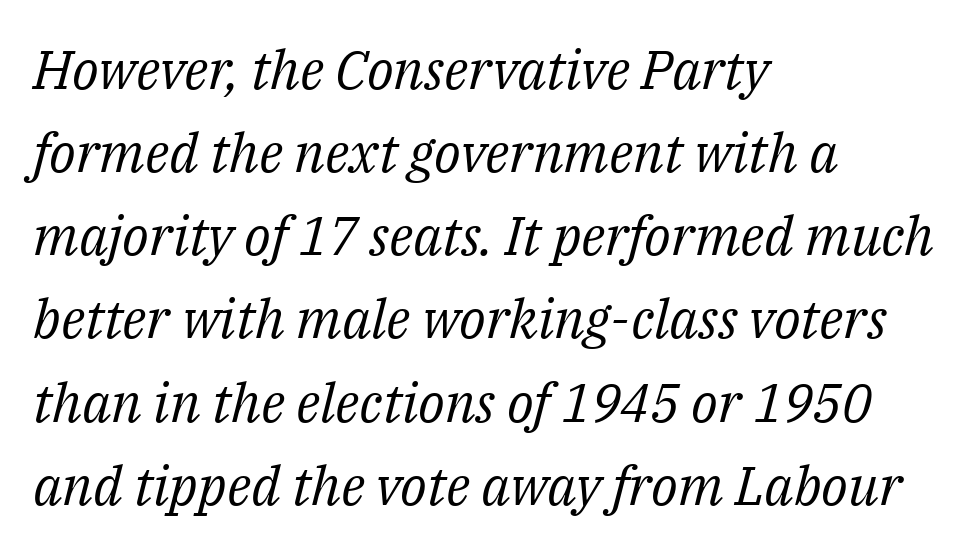
The image shows 54 px regular-weight serif type, italic (leaning right); set left-aligned, normal line spacing (1.54x), normal letter spacing, not underlined; medium stroke contrast and a medium x-height.
